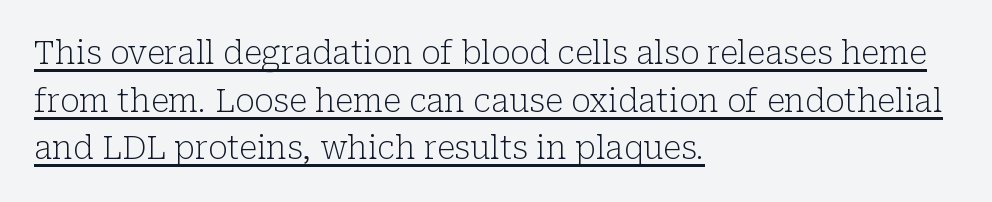
Leading matches the norm, producing a regular column. Vertical stems look standard width or narrower in stroke. The face used here is proportionally spaced, like ordinary book or web type. Beneath each row of characters lies a ruled line. Stroke terminals: seriffed.
